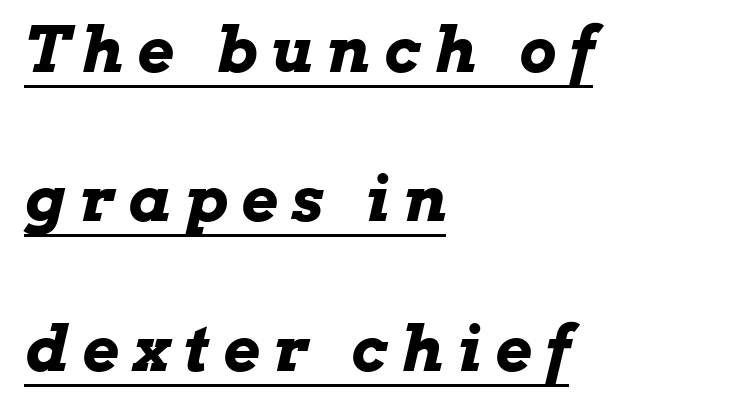
Q: Is the text bold? A: Yes.
Q: Is the text italic (slanted)? A: Yes, it leans right by about 13 degrees.
Q: Is the text underlined? A: Yes.
Q: How is the paragraph aligned? A: Left-aligned.
Q: Is the spacing between letters normal or unusually wide? A: Unusually wide.
Q: Is the spacing between lines tight, normal or loose? A: Loose.
Q: Width (condensed, normal, or wide)? A: Wide.
Q: Stroke contrast? A: Low.
Q: x-height? A: Medium.
Q: Monospaced? A: No.
